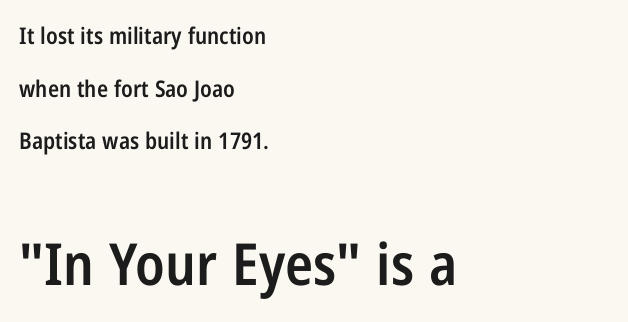
These lines stand farther apart than default settings would place them. The area under the type is left untouched. Between one letter and the next there's only the usual sliver of space. The text was rendered using a sans face with plain stroke endings.
